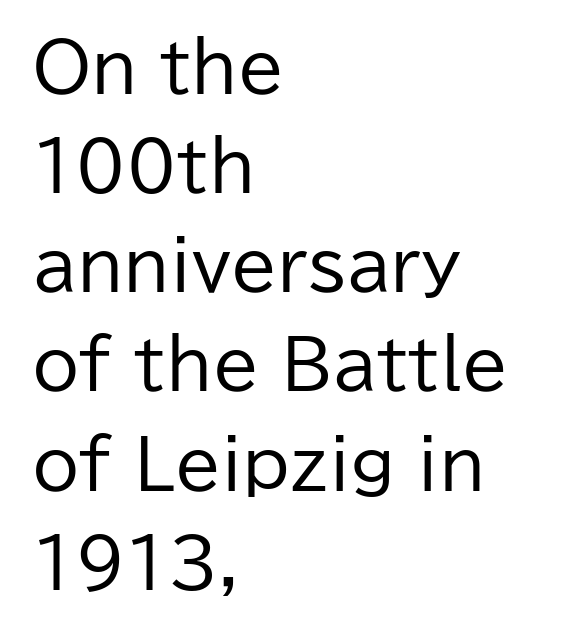
The image shows 67 px regular-weight sans-serif type, upright; set left-aligned, normal line spacing (1.48x), normal letter spacing, not underlined; low stroke contrast and a medium x-height.
